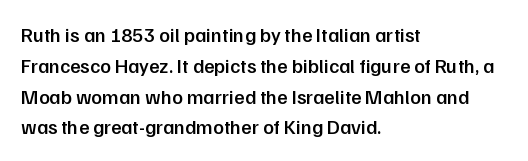
Strokes here are thickened, but only to semibold level. Successive baselines arrive at the customary interval. The axis of the letterforms is exactly vertical. Anything drawn beneath the words? Only blank space. Which margin do the lines hug? The left one — the right edge is uneven. This rendering leaves character spacing at its baseline value.
